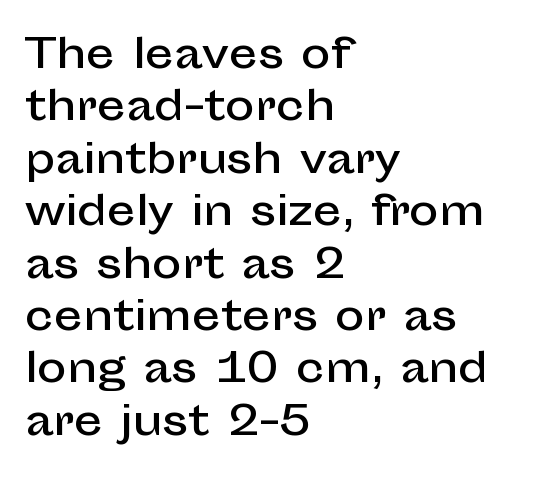
The image shows 40 px sans-serif type, upright; set left-aligned, normal line spacing (1.31x), normal letter spacing, not underlined; low stroke contrast and a medium x-height.
